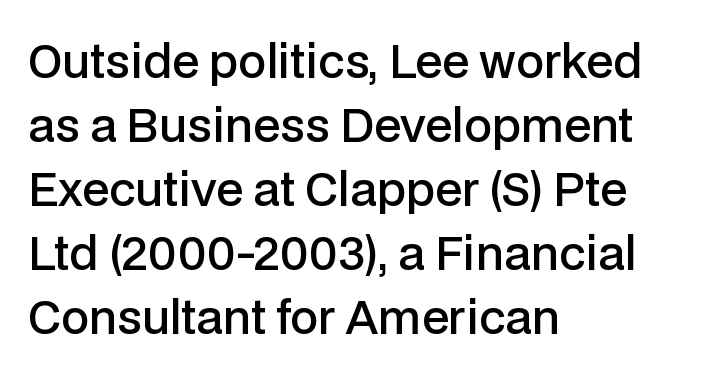
One glance says typical: line gaps are just what's usual. Between one letter and the next there's only the usual sliver of space. The passage shown is typeset with a sans-serif family. Characters remain perfectly vertical along every line.
